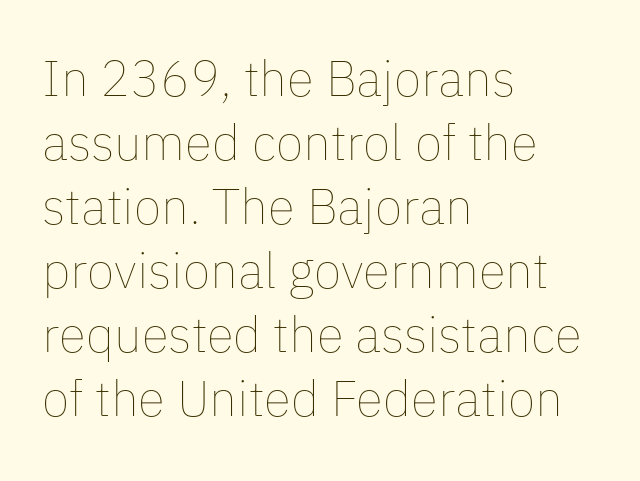
Q: Is the text bold? A: No.
Q: Is the text italic (slanted)? A: No, it is upright.
Q: Is the text underlined? A: No.
Q: How is the paragraph aligned? A: Left-aligned.
Q: Is the spacing between letters normal or unusually wide? A: Normal.
Q: Is the spacing between lines tight, normal or loose? A: Normal.
Q: Width (condensed, normal, or wide)? A: Normal.
Q: Stroke contrast? A: Low.
Q: x-height? A: Medium.
Q: Monospaced? A: No.
